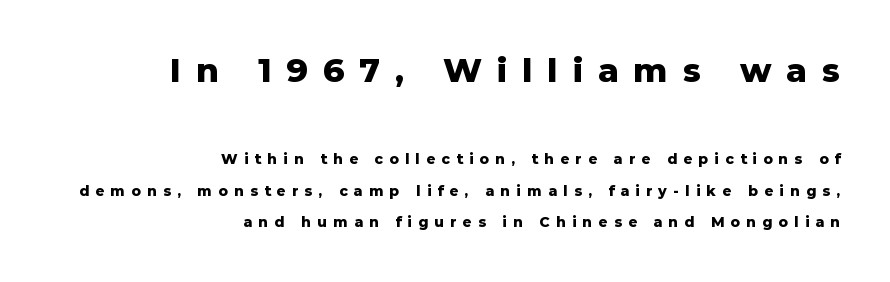
Q: Is the text bold? A: Yes.
Q: Is the text italic (slanted)? A: No, it is upright.
Q: Is the typeface a serif or a sans-serif typeface? A: Sans-serif.
Q: Is the text underlined? A: No.
Q: How is the paragraph aligned? A: Right-aligned.
Q: Is the spacing between letters normal or unusually wide? A: Unusually wide.
Q: Is the spacing between lines tight, normal or loose? A: Loose.
Q: Which block of text is set in a larger size, the first (top) or the second (bottom)? A: The first (top) one.
Q: Width (condensed, normal, or wide)? A: Normal.
Q: Stroke contrast? A: Low.
Q: x-height? A: Medium.
Q: Monospaced? A: No.
